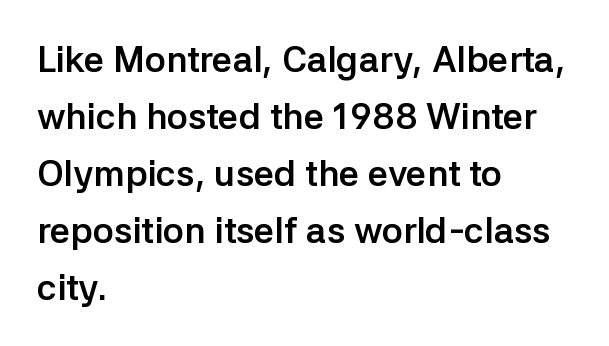
Successive baselines arrive at the customary interval. Students, note that the glyphs here touch the page at normal intervals. The rendering anchors every line to the left-hand side. Only glyphs here, with clear space below each row.
